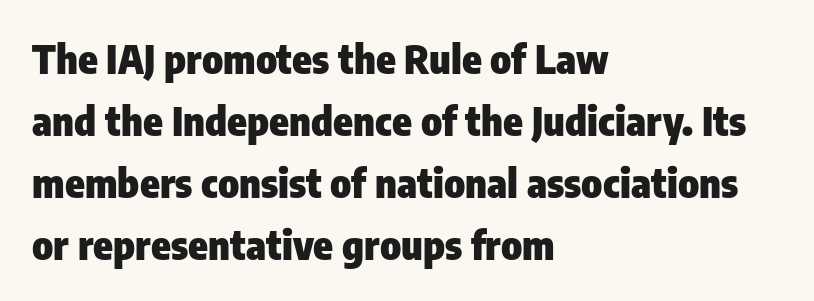
The image shows 40 px heavy, condensed sans-serif type, upright; set left-aligned, normal line spacing (1.55x), normal letter spacing, not underlined; low stroke contrast and a medium x-height.
